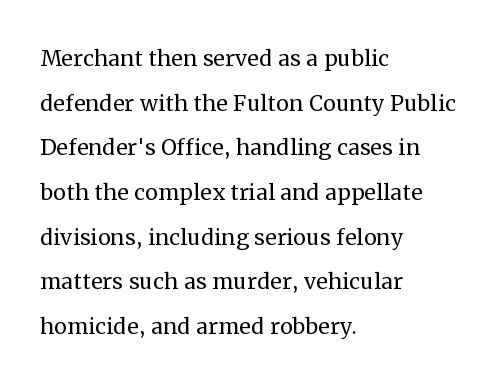
{"serif": "yes", "italic": "no", "bold": "no", "weight": "regular", "width": "normal", "stroke_contrast": "medium", "x_height": "medium", "monospaced": "no", "underline": "no", "align": "left", "line_spacing": "normal", "line_spacing_ratio": 1.54, "letter_spacing": "normal", "letter_spacing_em": 0.0, "glyph_px": 29}
